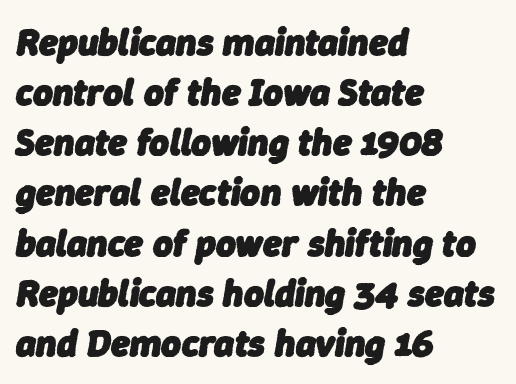
Q: Is the text bold? A: Yes.
Q: Is the text italic (slanted)? A: Yes, it leans right by about 9 degrees.
Q: Is the text underlined? A: No.
Q: How is the paragraph aligned? A: Left-aligned.
Q: Is the spacing between letters normal or unusually wide? A: Normal.
Q: Is the spacing between lines tight, normal or loose? A: Normal.
Q: Width (condensed, normal, or wide)? A: Normal.
Q: Stroke contrast? A: Low.
Q: x-height? A: Medium.
Q: Monospaced? A: No.
